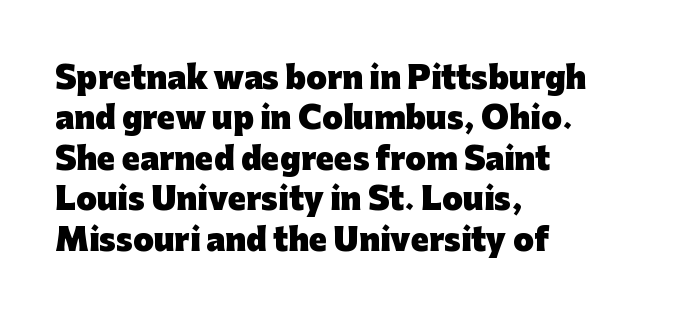
Note: no serifs on the glyphs. Visually the block forms a straight wall on the left and a jagged coastline on the right. Do the characters align in a grid? No, the font is proportional. The strokes are fattened all the way to bold. One glance says typical: line gaps are just what's usual. Rendered with straight, roman letterforms.
